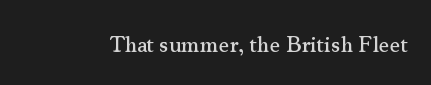
Q: Is the text italic (slanted)? A: No, it is upright.
Q: Is the text underlined? A: No.
Q: Is the spacing between letters normal or unusually wide? A: Normal.
